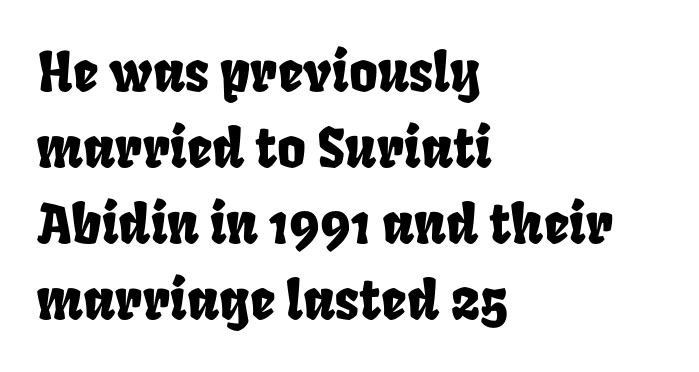
How would I describe the line gaps? Plain and ordinary. Here the glyphs are tracked normally, forming tight word shapes. Do the characters align in a grid? No, the font is proportional. The ragged edge is on the right, which tells us the setting is flush left. The area under the type is left untouched.
